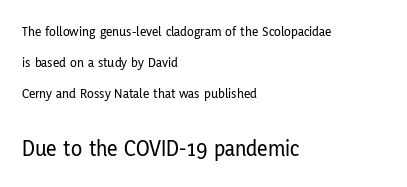
Q: Is the text italic (slanted)? A: No, it is upright.
Q: Is the text underlined? A: No.
Q: How is the paragraph aligned? A: Left-aligned.
Q: Is the spacing between letters normal or unusually wide? A: Normal.
Q: Is the spacing between lines tight, normal or loose? A: Loose.
Q: Which block of text is set in a larger size, the first (top) or the second (bottom)? A: The second (bottom) one.
